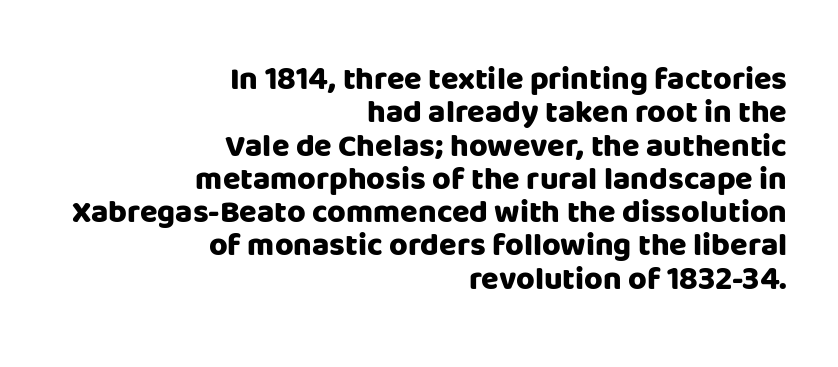
{"serif": "no", "italic": "no", "bold": "yes", "weight": "heavy", "width": "normal", "stroke_contrast": "low", "x_height": "large", "monospaced": "no", "underline": "no", "align": "right", "line_spacing": "tight", "line_spacing_ratio": 1.04, "letter_spacing": "normal", "letter_spacing_em": 0.0, "glyph_px": 32}
